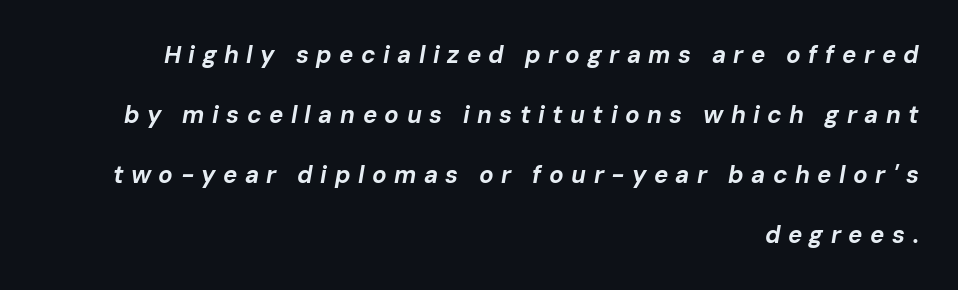
{"italic": "yes", "lean": "right", "slant_degrees": 10, "bold": "yes", "underline": "no", "align": "right", "line_spacing": "loose", "line_spacing_ratio": 2.5, "letter_spacing": "wide", "letter_spacing_em": 0.31, "glyph_px": 24}
